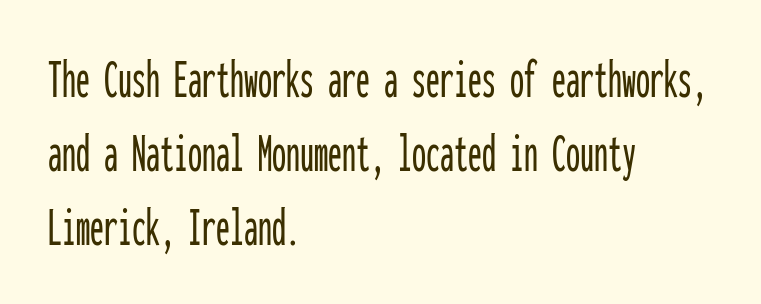
Evenly set lines give the paragraph a standard silhouette. No italicization has been applied; the sample stays upright. The passage shown is typed in a monospace face where columns stay perfectly aligned. Nobody drew a line under any word here. The horizontal fit of the characters is conventional and even. A student would call this left alignment; a typographer would say flush left, rag right.
